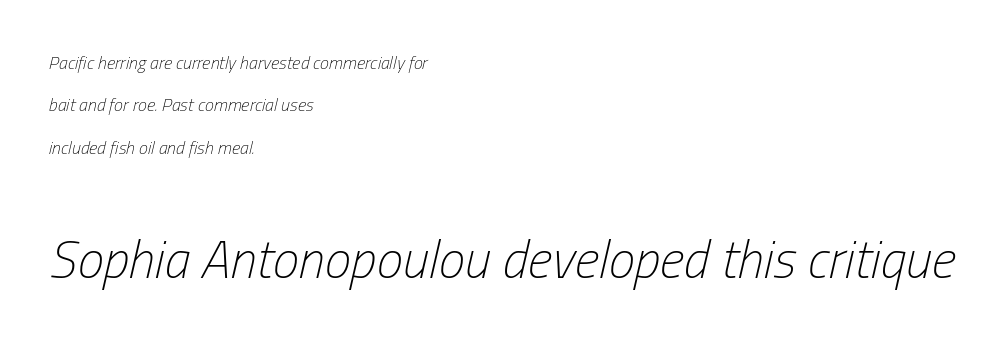
Compared with a centered layout, this one pins lines to the left instead. These glyphs show unthickened strokes, regular width or finer. Style check: oblique. Small over large — that's the arrangement of the two blocks here.
